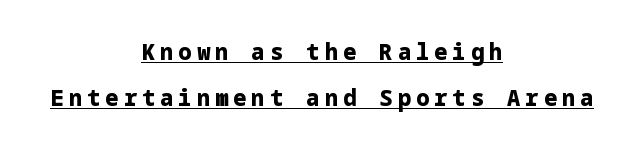
The image shows 22 px bold type, upright; set centered, loose line spacing (2.09x), unusually wide letter spacing (+0.23 em), underlined.
